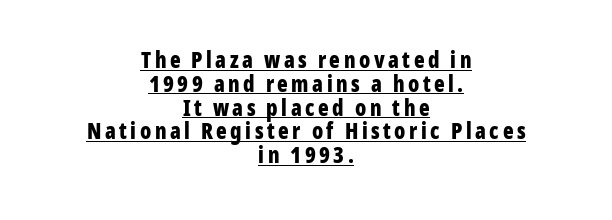
In terms of leading, this rendering errs on the cramped side. Summary of weight: heavy, a full bold. In designer terms, the underline attribute is active on this setting. The paragraph shown floats in the horizontal middle. Posture: straight, roman, zero tilt.
